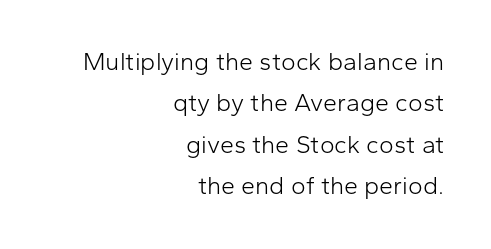
The image shows 25 px text type, upright; set right-aligned, normal line spacing (1.66x), normal letter spacing, not underlined.
